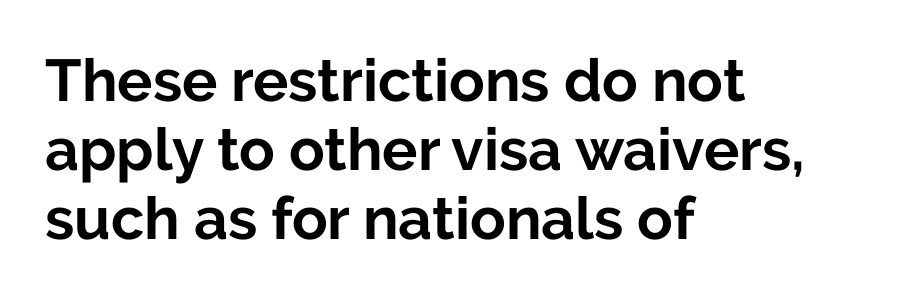
No italicization has been applied; the sample stays upright. Examine the stroke ends and you'll find no serifs. Horizontal alignment here is leftward, the default for most running prose. Is the type bold? Yes — the strokes are clearly thick and heavy. The letterforms sit shoulder to shoulder at normal distance.
